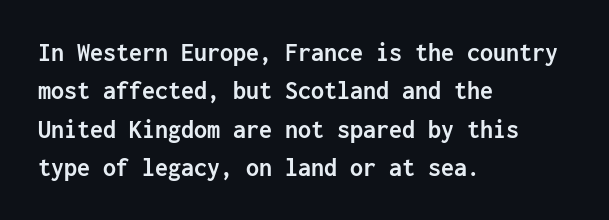
A typesetter would mark this as roman, not italic. Rule under the text: the space is simply empty. Layout note: lines flush left. The designer left line spacing at the default. What weight is shown? A full bold with thick strokes. This sample uses plain, unmodified letter spacing.
